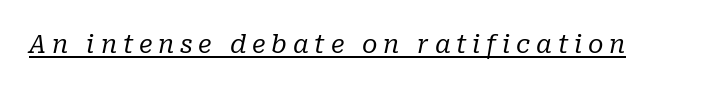
Q: Is the text bold? A: No.
Q: Is the text italic (slanted)? A: Yes, it leans right by about 10 degrees.
Q: Is the text underlined? A: Yes.
Q: Is the spacing between letters normal or unusually wide? A: Unusually wide.
